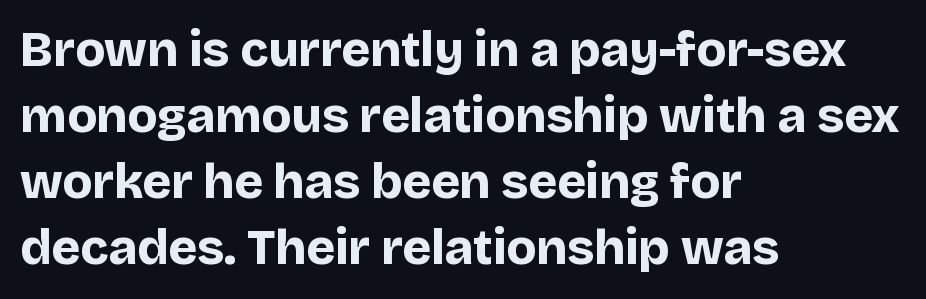
Q: Is the text bold? A: Yes.
Q: Is the text italic (slanted)? A: No, it is upright.
Q: Is the typeface a serif or a sans-serif typeface? A: Sans-serif.
Q: Is the text underlined? A: No.
Q: How is the paragraph aligned? A: Left-aligned.
Q: Is the spacing between letters normal or unusually wide? A: Normal.
Q: Is the spacing between lines tight, normal or loose? A: Normal.
Q: Width (condensed, normal, or wide)? A: Normal.
Q: Stroke contrast? A: Low.
Q: x-height? A: Large.
Q: Monospaced? A: No.
